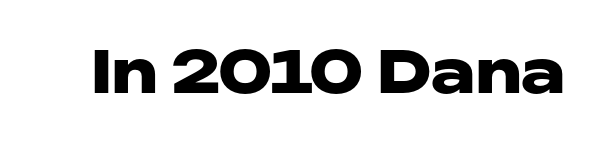
Q: Is the text bold? A: Yes.
Q: Is the text italic (slanted)? A: No, it is upright.
Q: Is the typeface a serif or a sans-serif typeface? A: Sans-serif.
Q: Is the text underlined? A: No.
Q: Is the spacing between letters normal or unusually wide? A: Normal.
Q: Width (condensed, normal, or wide)? A: Wide.
Q: Stroke contrast? A: Low.
Q: x-height? A: Medium.
Q: Monospaced? A: No.
